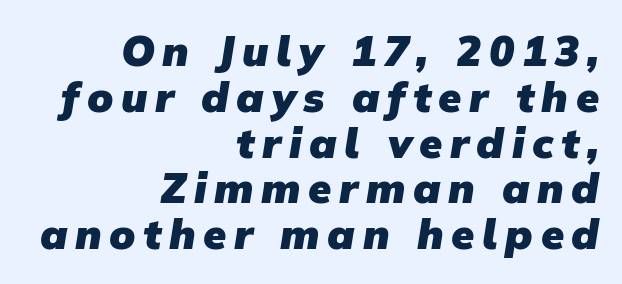
A sans-serif font was chosen for this passage. Each new line begins almost immediately beneath the previous one. Descenders hang freely into open space. The glyphs have the mass of a bold cut. Line endings align vertically; line beginnings do not. Spacing verdict: proportional, widths tailored to each character.
